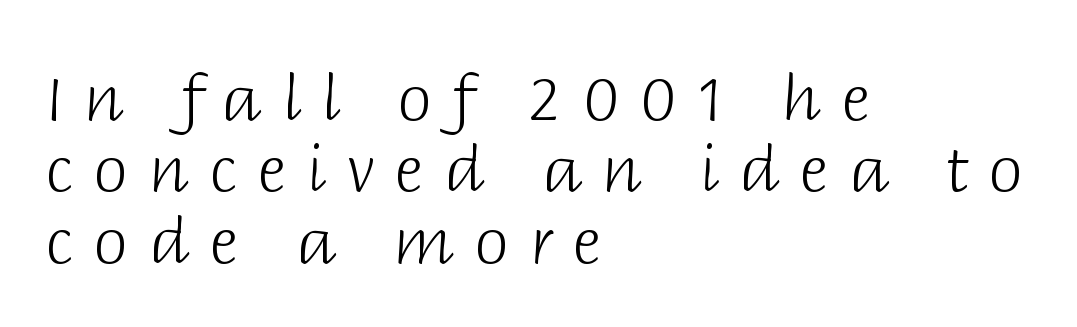
Serif or sans? Sans — the stroke terminals are bare. This sample has the flowing, uneven cadence of proportional lettering. The line-height multiplier appears low, near solid setting. The passage shown is not bold in any degree.
